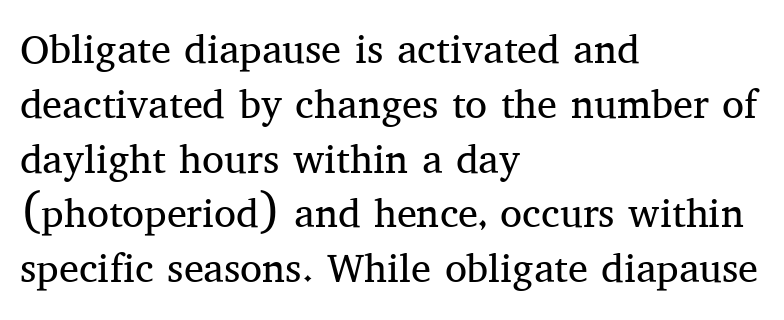
Q: Is the text bold? A: No.
Q: Is the text italic (slanted)? A: No, it is upright.
Q: Is the typeface a serif or a sans-serif typeface? A: Serif.
Q: Is the text underlined? A: No.
Q: How is the paragraph aligned? A: Left-aligned.
Q: Is the spacing between letters normal or unusually wide? A: Normal.
Q: Is the spacing between lines tight, normal or loose? A: Normal.
Q: Width (condensed, normal, or wide)? A: Normal.
Q: Stroke contrast? A: Medium.
Q: x-height? A: Medium.
Q: Monospaced? A: No.
